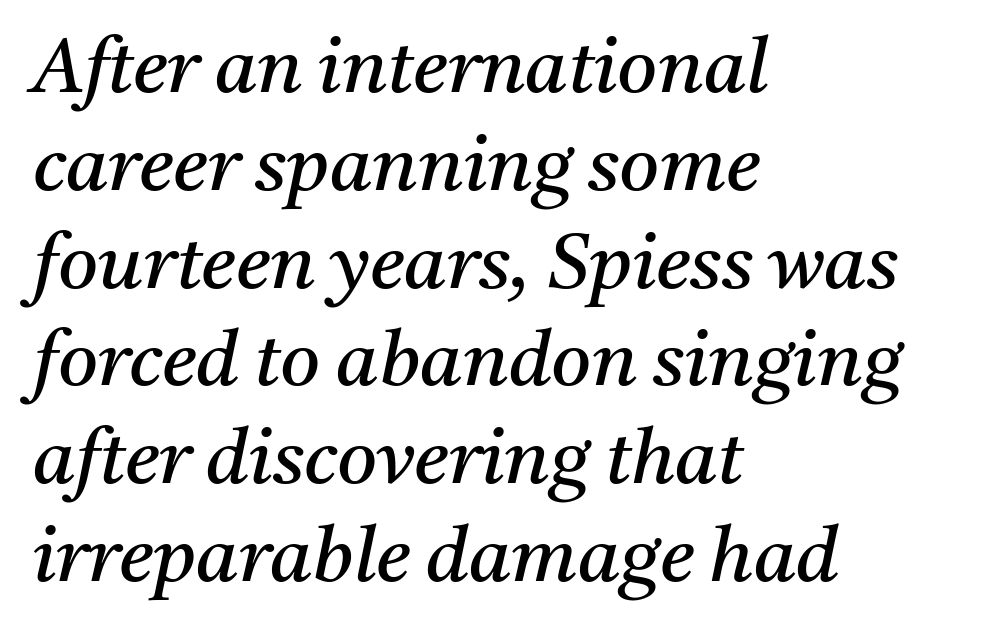
{"serif": "yes", "italic": "yes", "lean": "right", "slant_degrees": 11, "bold": "no", "weight": "regular", "width": "normal", "stroke_contrast": "medium", "x_height": "medium", "monospaced": "no", "underline": "no", "align": "left", "line_spacing": "normal", "line_spacing_ratio": 1.27, "letter_spacing": "normal", "letter_spacing_em": 0.0, "glyph_px": 77}
